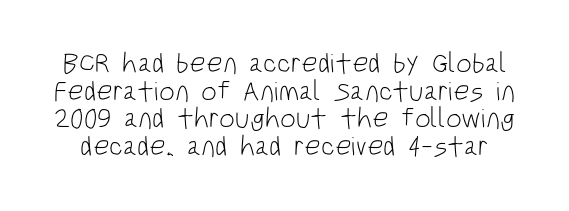
Q: Is the text bold? A: No.
Q: Is the text italic (slanted)? A: No, it is upright.
Q: Is the typeface a serif or a sans-serif typeface? A: Sans-serif.
Q: Is the text underlined? A: No.
Q: Is the spacing between letters normal or unusually wide? A: Normal.
Q: Is the spacing between lines tight, normal or loose? A: Tight.
Q: Width (condensed, normal, or wide)? A: Condensed.
Q: Stroke contrast? A: Low.
Q: x-height? A: Large.
Q: Monospaced? A: No.
